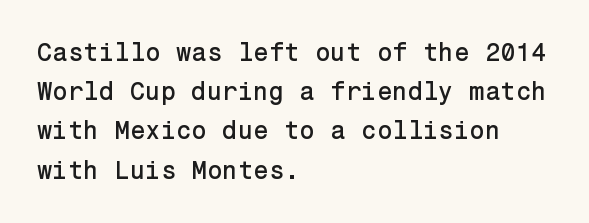
Q: Is the text italic (slanted)? A: No, it is upright.
Q: Is the text underlined? A: No.
Q: How is the paragraph aligned? A: Left-aligned.
Q: Is the spacing between letters normal or unusually wide? A: Normal.
Q: Is the spacing between lines tight, normal or loose? A: Normal.
